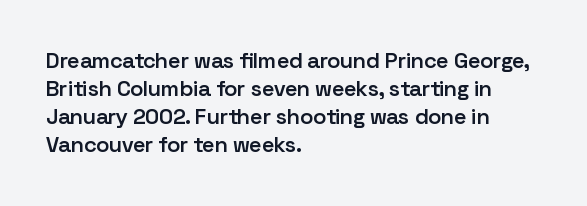
{"italic": "no", "bold": "semi", "underline": "no", "align": "left", "line_spacing": "normal", "line_spacing_ratio": 1.28, "letter_spacing": "normal", "letter_spacing_em": 0.0, "glyph_px": 22}
